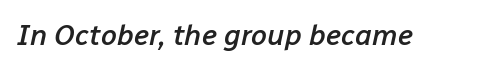
The image shows 29 px semibold type, italic (leaning right); set normal letter spacing, not underlined; low stroke contrast and a medium x-height.
